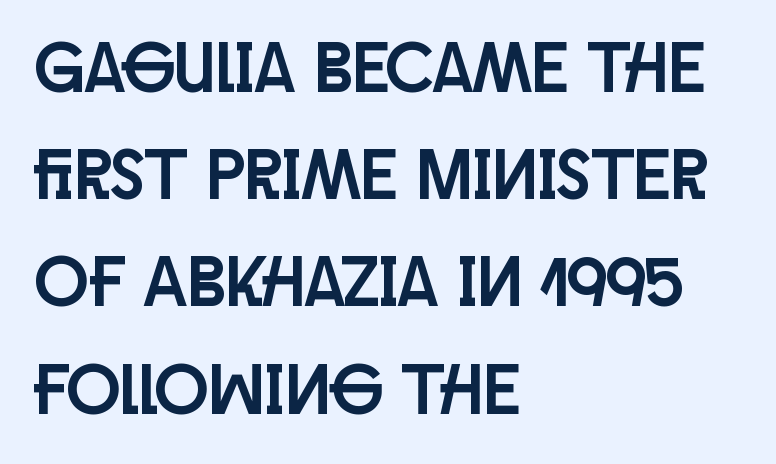
The image shows 71 px condensed sans-serif type, upright; set left-aligned, normal line spacing (1.51x), normal letter spacing, not underlined; low stroke contrast and a large x-height.
